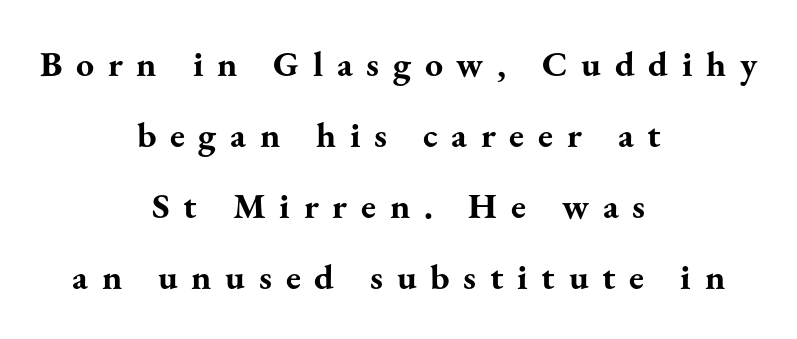
Q: Is the text bold? A: Yes.
Q: Is the text italic (slanted)? A: No, it is upright.
Q: Is the typeface a serif or a sans-serif typeface? A: Serif.
Q: Is the text underlined? A: No.
Q: How is the paragraph aligned? A: Centered.
Q: Is the spacing between letters normal or unusually wide? A: Unusually wide.
Q: Is the spacing between lines tight, normal or loose? A: Loose.
Q: Width (condensed, normal, or wide)? A: Normal.
Q: Stroke contrast? A: Medium.
Q: x-height? A: Small.
Q: Monospaced? A: No.
